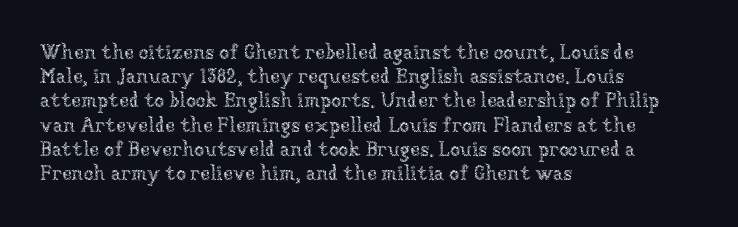
{"italic": "no", "bold": "no", "underline": "no", "align": "left", "line_spacing_ratio": 1.21, "letter_spacing": "normal", "letter_spacing_em": 0.0, "glyph_px": 20}
